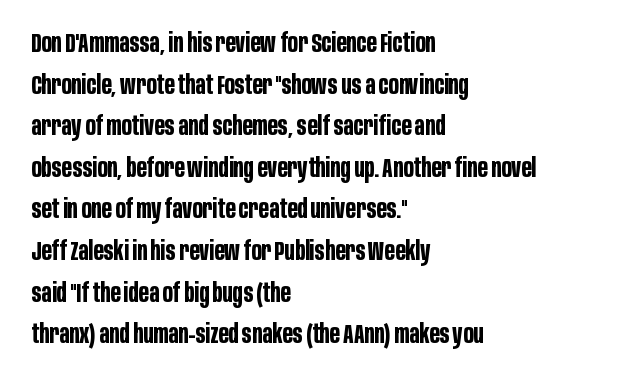
Q: Is the text bold? A: Yes.
Q: Is the text italic (slanted)? A: No, it is upright.
Q: Is the text underlined? A: No.
Q: How is the paragraph aligned? A: Left-aligned.
Q: Is the spacing between letters normal or unusually wide? A: Normal.
Q: Is the spacing between lines tight, normal or loose? A: Normal.
